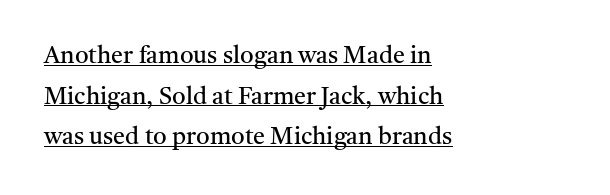
No heavy texture on the line: the type isn't bold. If you drew a ruler down the left edge, every line would touch it. It's the straight-up-and-down kind of type. Like a heading marked for emphasis, these lines bear an underscore.
